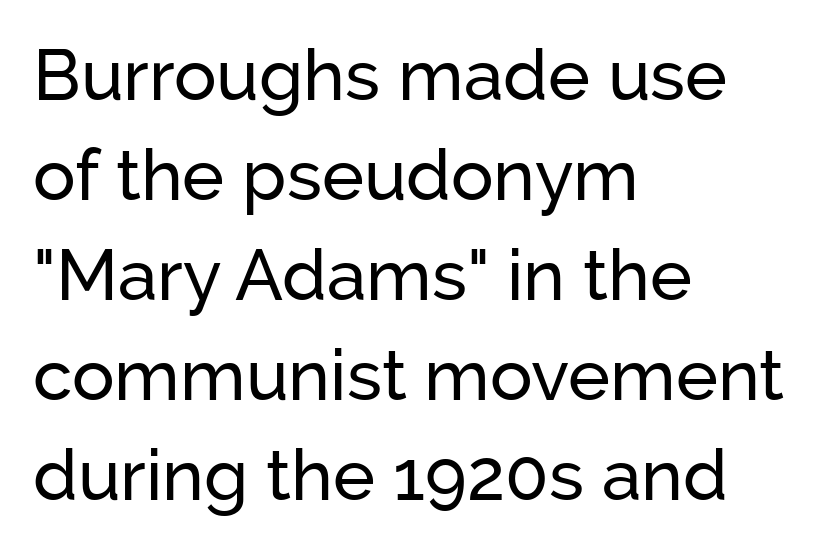
The image shows 71 px sans-serif type, upright; set left-aligned, normal line spacing (1.41x), normal letter spacing, not underlined; low stroke contrast and a medium x-height.
